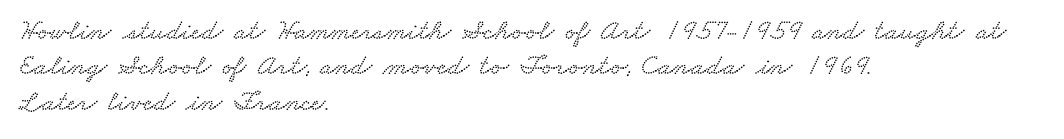
Type without underlining. These lines are composed in type with serifs. Each line starts at the same left margin while the right side varies. Here the designer chose a conventional face with non-uniform glyph widths. The tracking reads as untouched default to a designer's eye.
